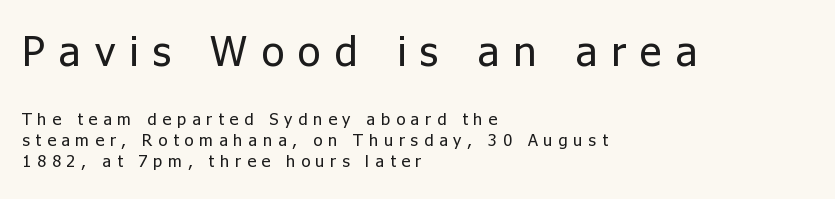
{"serif": "no", "italic": "no", "bold": "no", "weight": "regular", "width": "normal", "stroke_contrast": "low", "x_height": "medium", "monospaced": "no", "underline": "no", "align": "left", "line_spacing_ratio": 1.23, "letter_spacing": "wide", "letter_spacing_em": 0.34, "larger_block": "first", "size_ratio": 2.47, "glyph_px": 42}
